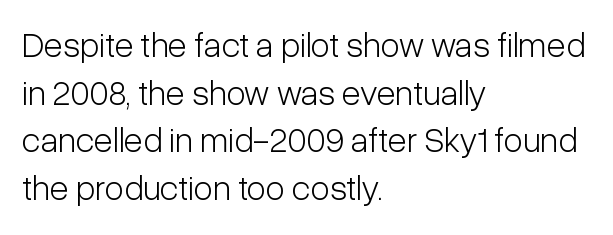
The letters advance in unequal steps, a hallmark of proportional type. Rows of type keep a routine distance in the vertical direction. Caption: multi-line text, flush left, ragged right. Examine the stroke ends and you'll find no serifs.
